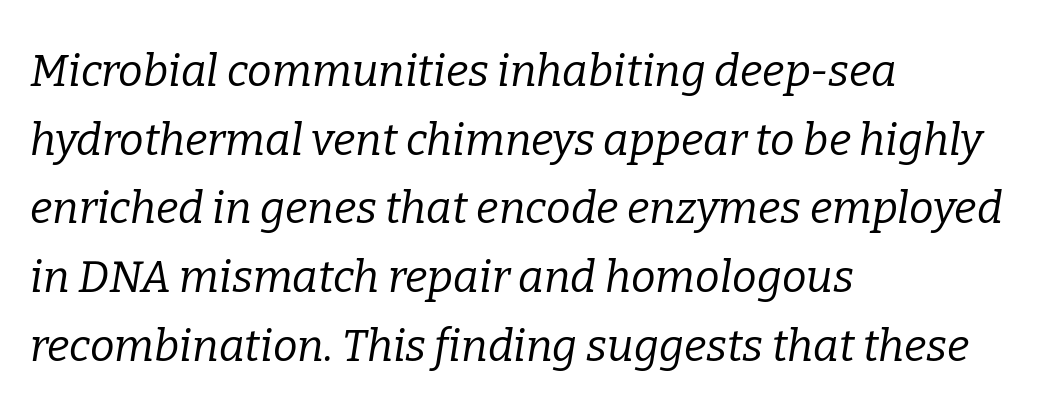
The typeface chosen for these lines features serifs. The zone under the glyphs is completely vacant. The rows are spaced the way most documents space them. You can tell it's italic because the verticals aren't actually vertical. The characters are drawn with everyday or finer stroke widths. Spacing between characters is what you'd get straight out of the box.
